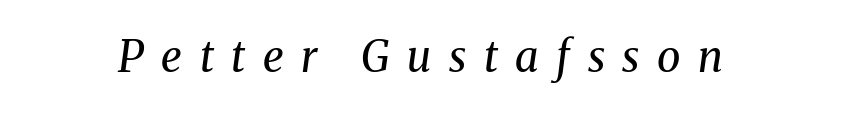
{"serif": "yes", "italic": "yes", "lean": "right", "slant_degrees": 8, "bold": "no", "weight": "regular", "width": "normal", "stroke_contrast": "medium", "x_height": "medium", "monospaced": "no", "underline": "no", "letter_spacing": "wide", "letter_spacing_em": 0.41, "glyph_px": 43}
